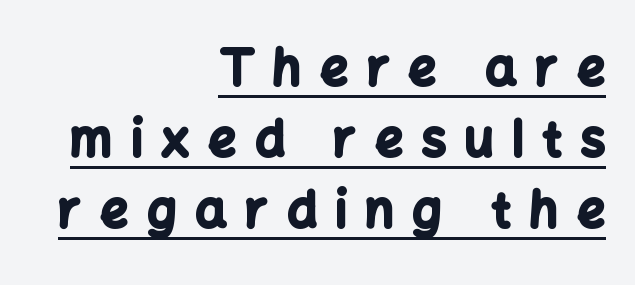
{"serif": "no", "italic": "no", "bold": "yes", "weight": "bold", "width": "normal", "stroke_contrast": "low", "x_height": "medium", "monospaced": "no", "underline": "yes", "align": "right", "line_spacing": "normal", "line_spacing_ratio": 1.45, "letter_spacing": "wide", "letter_spacing_em": 0.38, "glyph_px": 49}
